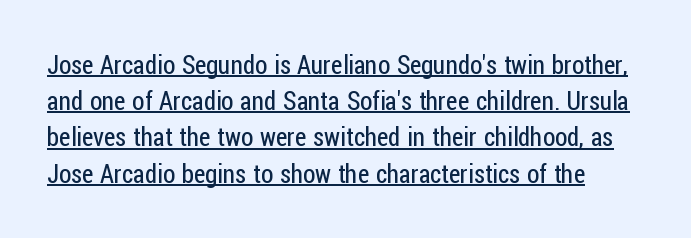
{"italic": "no", "bold": "no", "underline": "yes", "line_spacing": "normal", "line_spacing_ratio": 1.45, "letter_spacing": "normal", "letter_spacing_em": 0.0, "glyph_px": 25}
